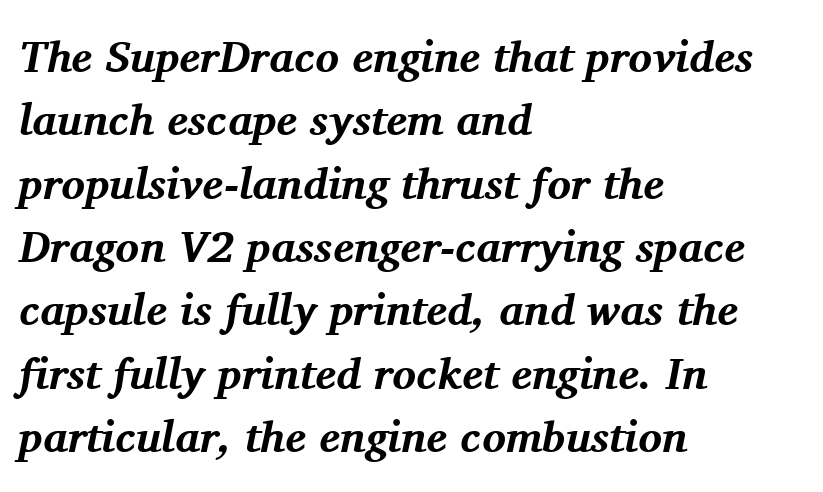
The image shows 44 px bold serif type, italic (leaning right); set left-aligned, normal line spacing (1.44x), normal letter spacing, not underlined; medium stroke contrast and a medium x-height.
